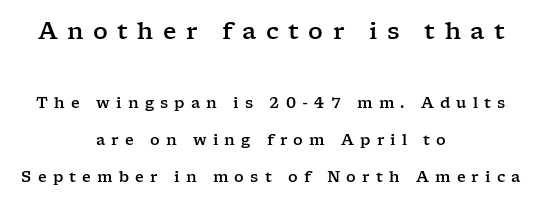
{"italic": "no", "underline": "no", "align": "center", "line_spacing": "loose", "line_spacing_ratio": 2.46, "letter_spacing": "wide", "letter_spacing_em": 0.41, "larger_block": "first", "size_ratio": 1.53, "glyph_px": 23}
